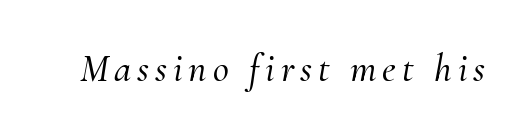
The glyphs in this specimen are seriffed. Is this a fixed-width face? No — the glyphs have proportional, varying widths. Italic: yes, the glyphs are oblique. Has an underline been added? It has not.
